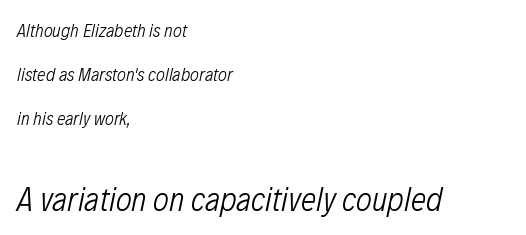
Line spacing here is loose. Slanted lettering throughout. Just letters on the line, the space beneath them empty. The lower block of text is set noticeably larger than the block above it.
